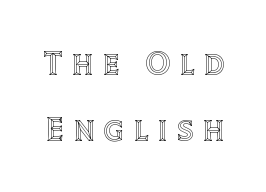
The image shows 34 px text type, upright; set loose line spacing (1.94x), unusually wide letter spacing (+0.27 em), not underlined; a large x-height.
